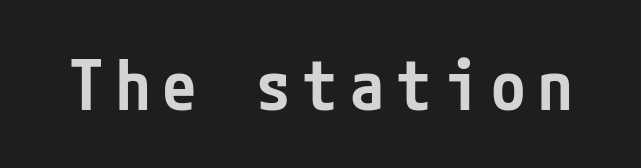
Glance below the letters and you will spot only blank space. These lines were composed using upright roman letters. No feet cap the strokes, marking this as sans-serif type. The passage shown is semibold, sitting just below true bold.
